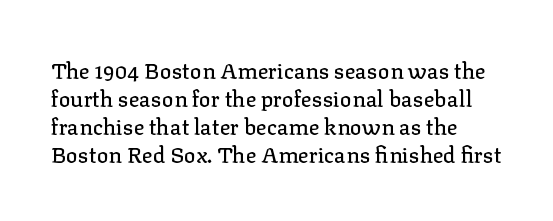
The image shows 22 px text type, upright; set normal line spacing (1.27x), normal letter spacing, not underlined.
